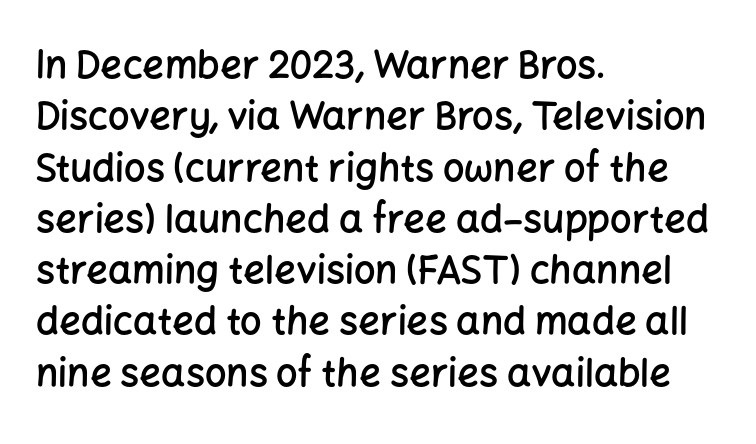
Q: Is the text bold? A: Semi-bold.
Q: Is the text italic (slanted)? A: No, it is upright.
Q: Is the typeface a serif or a sans-serif typeface? A: Sans-serif.
Q: Is the text underlined? A: No.
Q: How is the paragraph aligned? A: Left-aligned.
Q: Is the spacing between letters normal or unusually wide? A: Normal.
Q: Is the spacing between lines tight, normal or loose? A: Normal.
Q: Width (condensed, normal, or wide)? A: Normal.
Q: Stroke contrast? A: Low.
Q: x-height? A: Medium.
Q: Monospaced? A: No.
